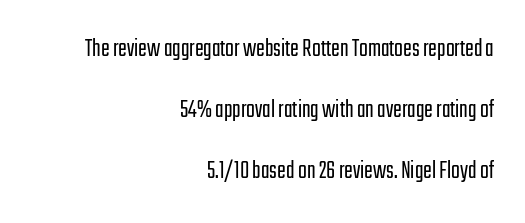
Q: Is the text bold? A: No.
Q: Is the text italic (slanted)? A: No, it is upright.
Q: Is the text underlined? A: No.
Q: How is the paragraph aligned? A: Right-aligned.
Q: Is the spacing between letters normal or unusually wide? A: Normal.
Q: Is the spacing between lines tight, normal or loose? A: Loose.
